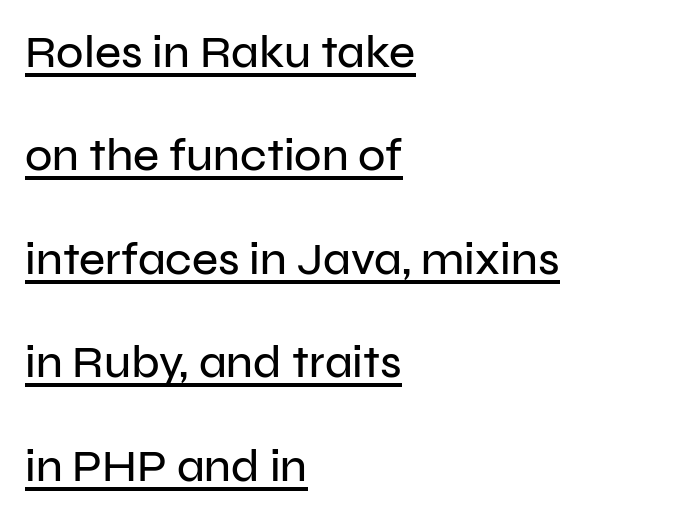
Q: Is the text italic (slanted)? A: No, it is upright.
Q: Is the typeface a serif or a sans-serif typeface? A: Sans-serif.
Q: Is the text underlined? A: Yes.
Q: How is the paragraph aligned? A: Left-aligned.
Q: Is the spacing between letters normal or unusually wide? A: Normal.
Q: Is the spacing between lines tight, normal or loose? A: Loose.
Q: Width (condensed, normal, or wide)? A: Normal.
Q: Stroke contrast? A: Low.
Q: x-height? A: Medium.
Q: Monospaced? A: No.
